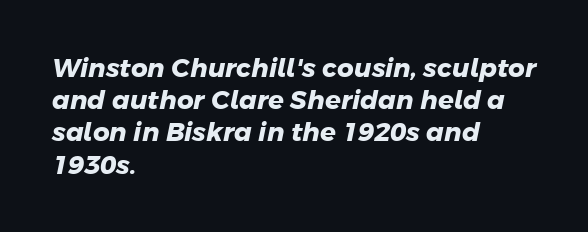
The image shows 26 px bold type; set left-aligned, line spacing 1.24x, normal letter spacing, not underlined.
